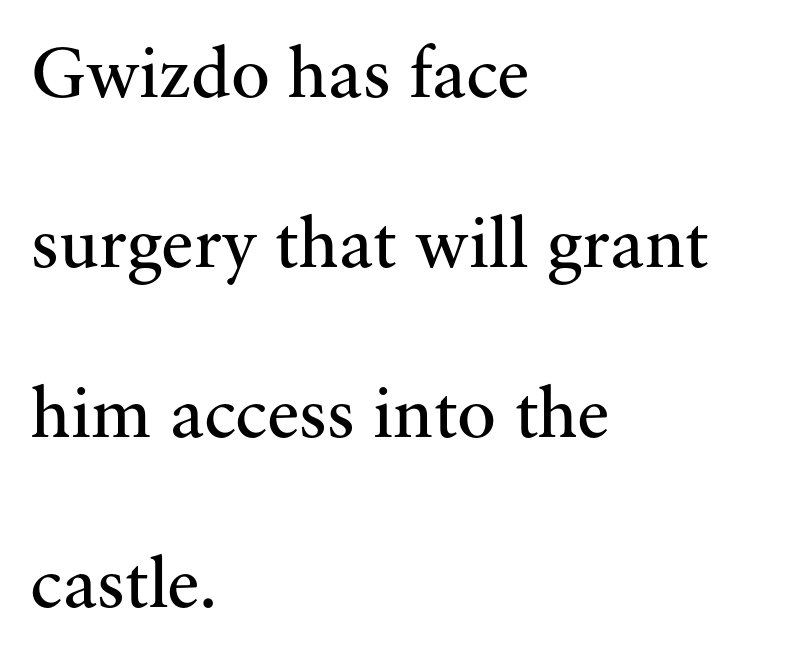
{"serif": "yes", "italic": "no", "bold": "no", "weight": "regular", "width": "normal", "stroke_contrast": "medium", "x_height": "small", "monospaced": "no", "underline": "no", "align": "left", "line_spacing": "loose", "line_spacing_ratio": 2.33, "letter_spacing": "normal", "letter_spacing_em": 0.0, "glyph_px": 73}
